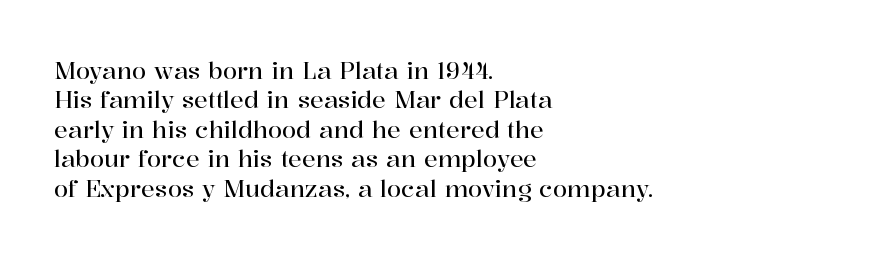
{"italic": "no", "underline": "no", "align": "left", "line_spacing": "normal", "line_spacing_ratio": 1.28, "letter_spacing": "normal", "letter_spacing_em": 0.0, "glyph_px": 23}
